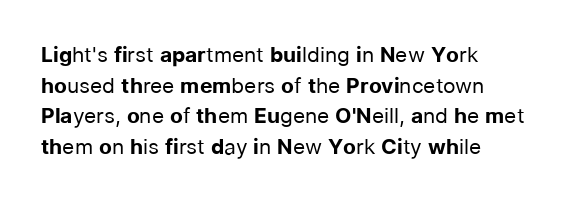
The strip under each line holds only bare page. The lines in this sample share a left origin and differ only in where they stop. The block of text has a typical density, with ordinary space between rows. A typesetter would call this zero additional tracking. Each stroke keeps to a modest, everyday thickness or less. Style check: upright.
